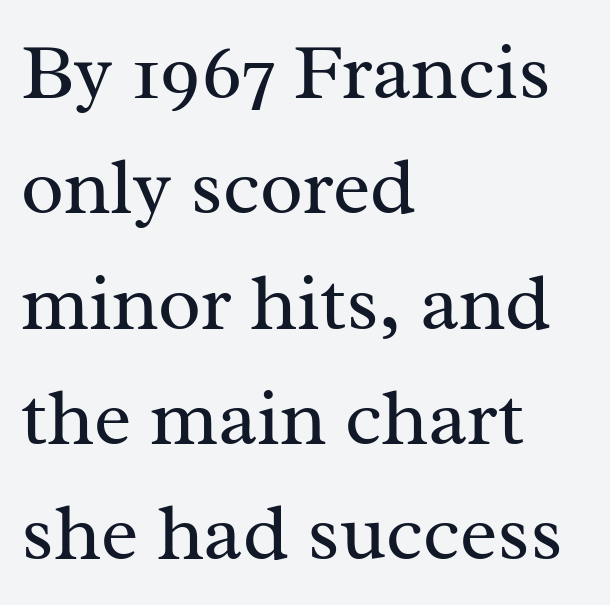
Stems here are at most as thick as an everyday book face. I'd call this a serif setting — the letters wear small feet. The rendering anchors every line to the left-hand side. These lines are rendered in a variable-pitch font. Tracking value appears to be zero — textbook default spacing.
